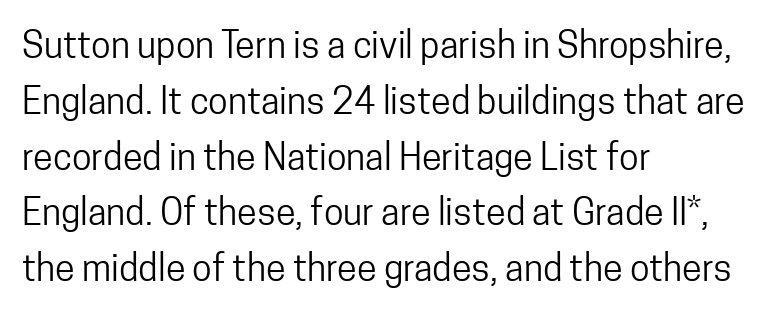
The image shows 36 px regular-weight, condensed sans-serif type, upright; set left-aligned, normal line spacing (1.55x), normal letter spacing, not underlined; low stroke contrast and a medium x-height.
